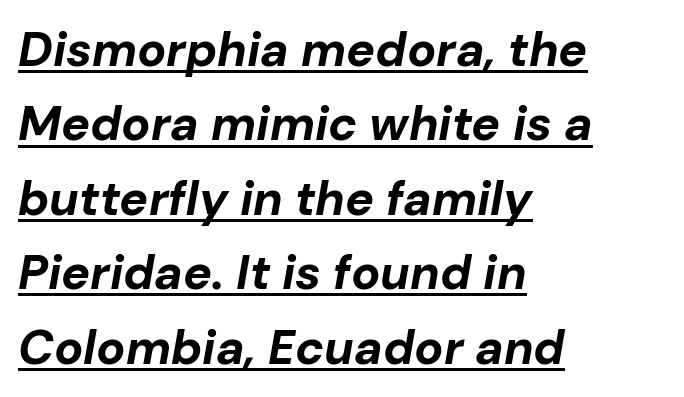
Caption: bold face, heavy strokes. Leading matches the norm, producing a regular column. Character widths vary here, with narrow letters taking less room than wide ones. Notice how a bar underscores the lettering throughout. There is no visible air inserted between adjacent glyphs. Alignment: flush left.
